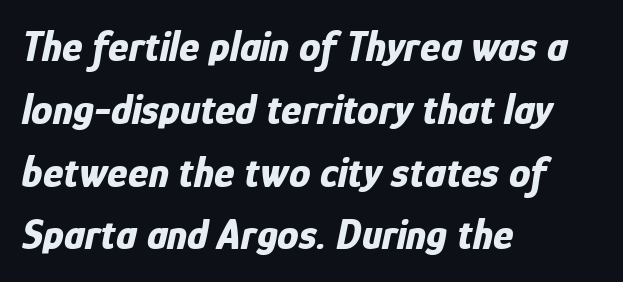
{"italic": "yes", "lean": "right", "slant_degrees": 12, "bold": "yes", "weight": "bold", "width": "condensed", "stroke_contrast": "low", "x_height": "medium", "monospaced": "no", "underline": "no", "align": "left", "line_spacing": "normal", "line_spacing_ratio": 1.46, "letter_spacing": "normal", "letter_spacing_em": 0.0, "glyph_px": 43}
